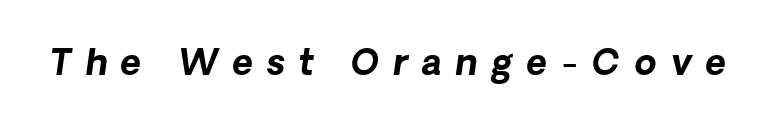
The image shows 35 px bold type, italic (leaning right); set unusually wide letter spacing (+0.4 em), not underlined; low stroke contrast and a medium x-height.
